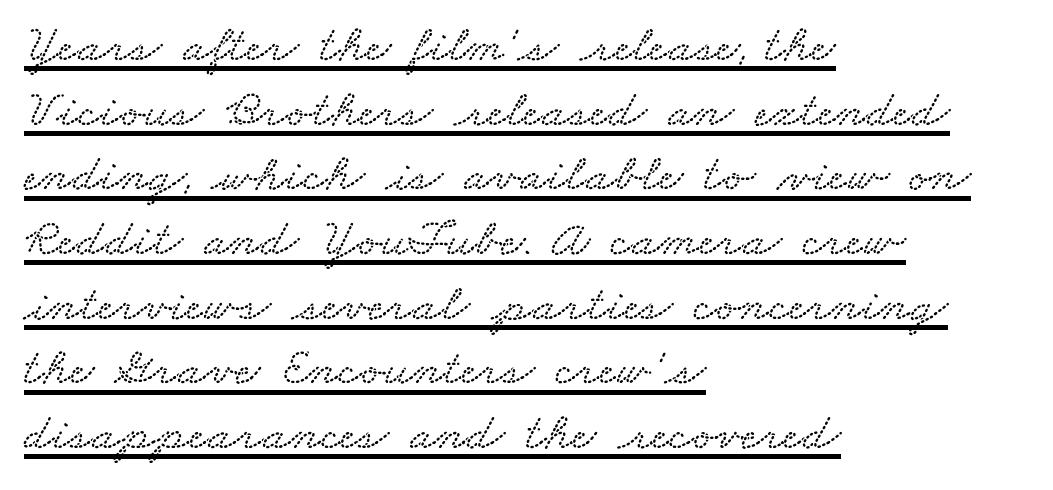
Q: Is the text underlined? A: Yes.
Q: How is the paragraph aligned? A: Left-aligned.
Q: Is the spacing between letters normal or unusually wide? A: Normal.
Q: Width (condensed, normal, or wide)? A: Wide.
Q: Stroke contrast? A: Low.
Q: x-height? A: Small.
Q: Monospaced? A: No.
